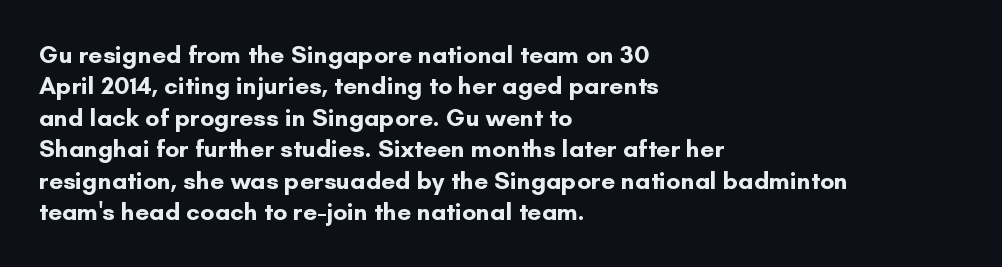
Q: Is the text bold? A: Yes.
Q: Is the text italic (slanted)? A: No, it is upright.
Q: Is the text underlined? A: No.
Q: How is the paragraph aligned? A: Left-aligned.
Q: Is the spacing between letters normal or unusually wide? A: Normal.
Q: Is the spacing between lines tight, normal or loose? A: Normal.
